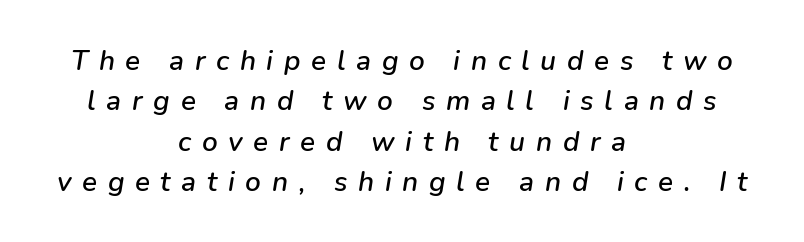
The image shows 28 px text type, italic (leaning right); set centered, normal line spacing (1.44x), unusually wide letter spacing (+0.38 em), not underlined; low stroke contrast and a medium x-height.
